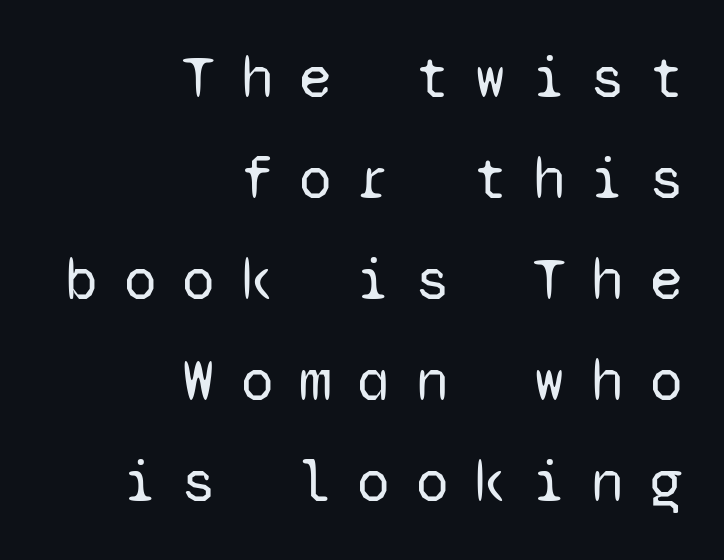
Q: Is the text bold? A: No.
Q: Is the text italic (slanted)? A: No, it is upright.
Q: Is the typeface a serif or a sans-serif typeface? A: Sans-serif.
Q: Is the text underlined? A: No.
Q: How is the paragraph aligned? A: Right-aligned.
Q: Is the spacing between letters normal or unusually wide? A: Unusually wide.
Q: Width (condensed, normal, or wide)? A: Normal.
Q: Stroke contrast? A: Low.
Q: x-height? A: Medium.
Q: Monospaced? A: Yes.
